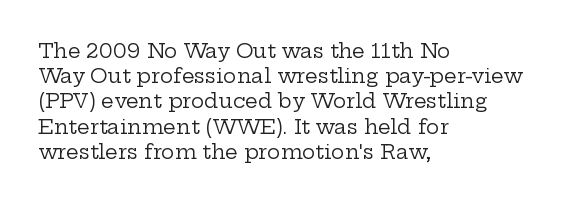
{"italic": "no", "bold": "no", "underline": "no", "align": "left", "line_spacing": "normal", "line_spacing_ratio": 1.26, "letter_spacing": "normal", "letter_spacing_em": 0.0, "glyph_px": 20}
